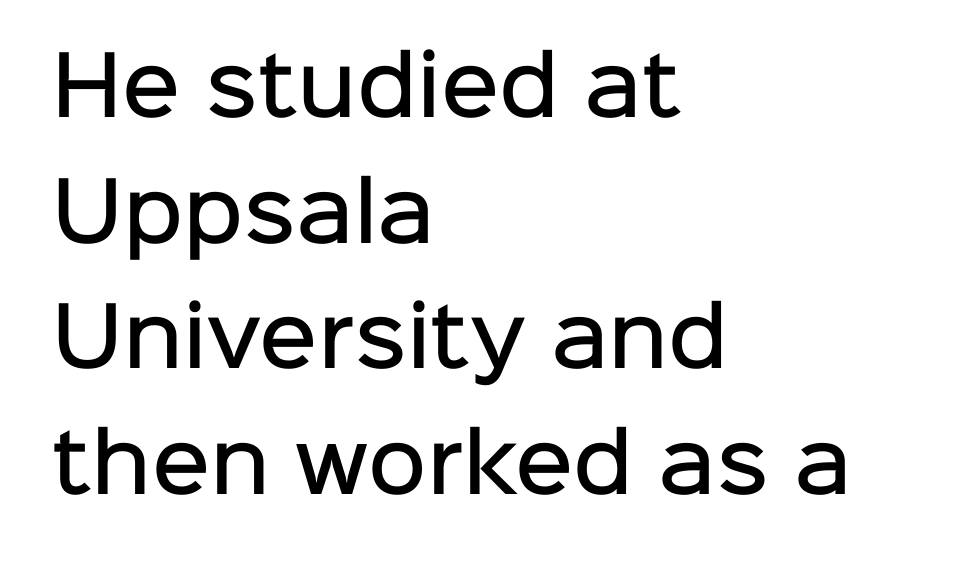
The image shows 80 px semibold sans-serif type, upright; set left-aligned, normal line spacing (1.57x), normal letter spacing, not underlined; low stroke contrast and a medium x-height.
